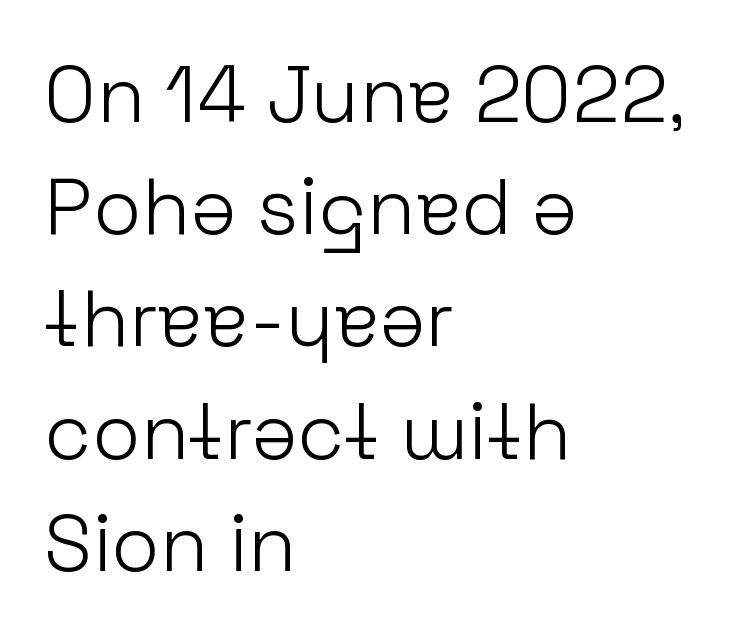
{"serif": "no", "italic": "no", "bold": "no", "weight": "light", "width": "normal", "stroke_contrast": "low", "x_height": "medium", "monospaced": "no", "underline": "no", "align": "left", "line_spacing": "normal", "line_spacing_ratio": 1.42, "letter_spacing": "normal", "letter_spacing_em": 0.0, "glyph_px": 79}
